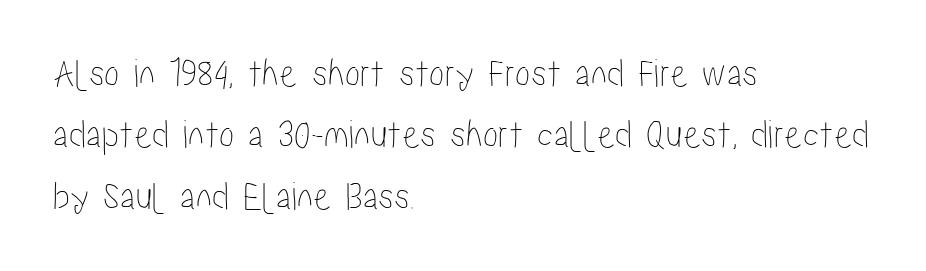
The image shows 41 px condensed type, upright; set left-aligned, normal line spacing (1.5x), normal letter spacing, not underlined; low stroke contrast and a medium x-height.
